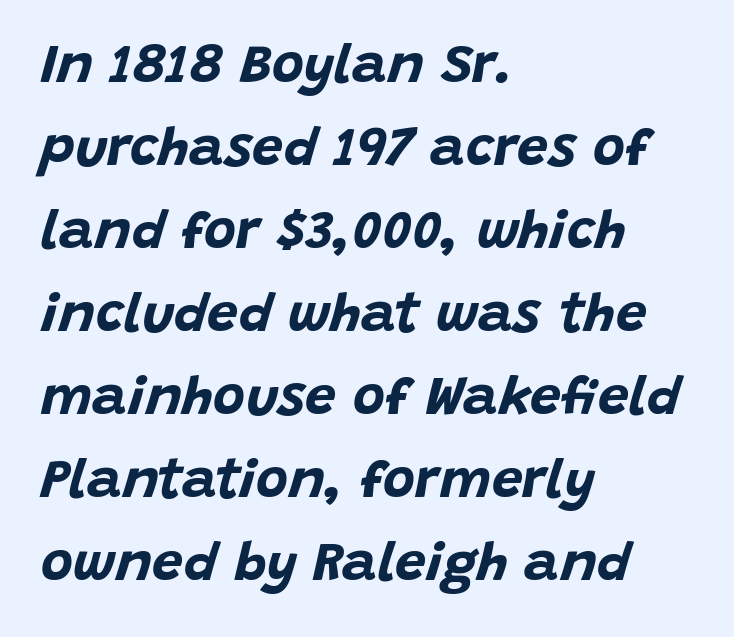
{"italic": "yes", "lean": "right", "slant_degrees": 15, "bold": "yes", "weight": "bold", "width": "normal", "stroke_contrast": "low", "x_height": "large", "monospaced": "no", "underline": "no", "align": "left", "line_spacing": "normal", "line_spacing_ratio": 1.51, "letter_spacing": "normal", "letter_spacing_em": 0.0, "glyph_px": 55}
